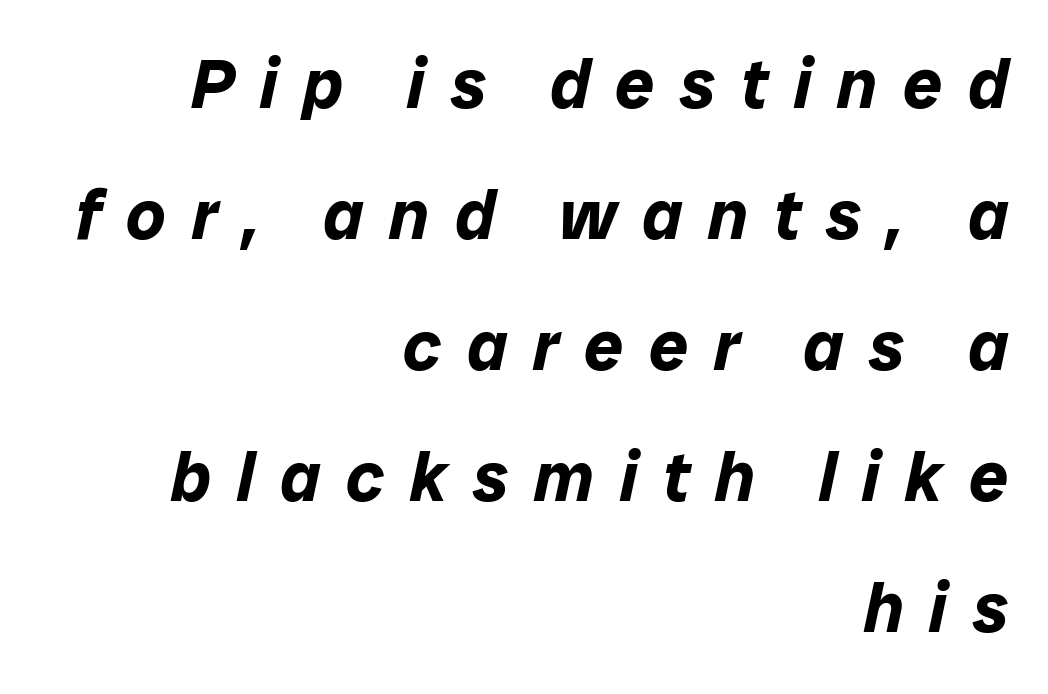
{"italic": "yes", "lean": "right", "slant_degrees": 12, "bold": "yes", "weight": "bold", "width": "normal", "stroke_contrast": "low", "x_height": "medium", "monospaced": "no", "underline": "no", "align": "right", "line_spacing": "loose", "line_spacing_ratio": 1.9, "letter_spacing": "wide", "letter_spacing_em": 0.37, "glyph_px": 69}
